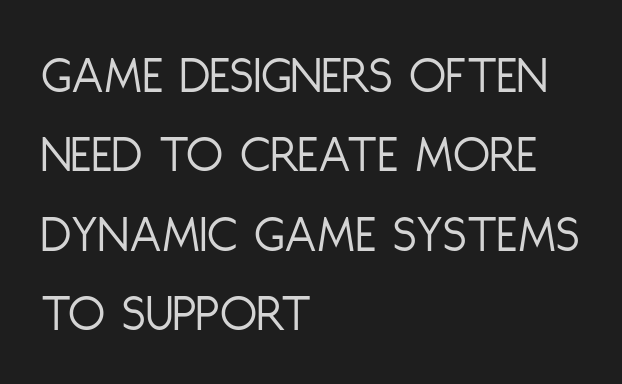
The image shows 54 px light, condensed sans-serif type, upright; set left-aligned, normal line spacing (1.47x), normal letter spacing, not underlined; low stroke contrast and a large x-height.
